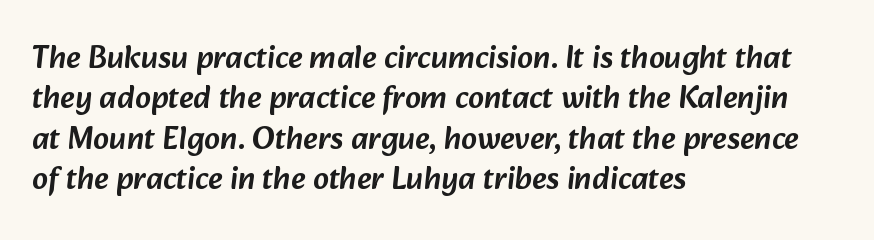
{"serif": "no", "width": "normal", "stroke_contrast": "low", "x_height": "medium", "monospaced": "no", "underline": "no", "align": "left", "line_spacing": "normal", "line_spacing_ratio": 1.26, "letter_spacing": "normal", "letter_spacing_em": 0.0, "glyph_px": 32}
